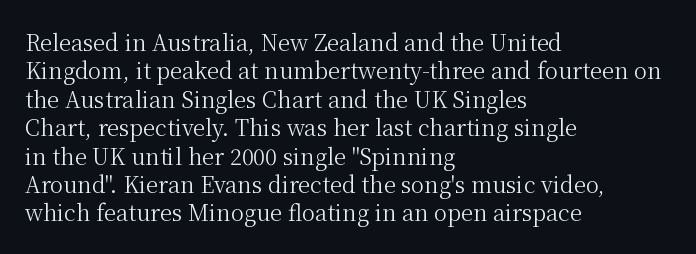
Rule under the text: the space is simply empty. Honestly, the letter spacing is just normal — you wouldn't notice it. The font's upright variant was chosen for this text. The strokes are not fattened; the text isn't bold. Layout note: lines flush left. The designer left line spacing at the default.
